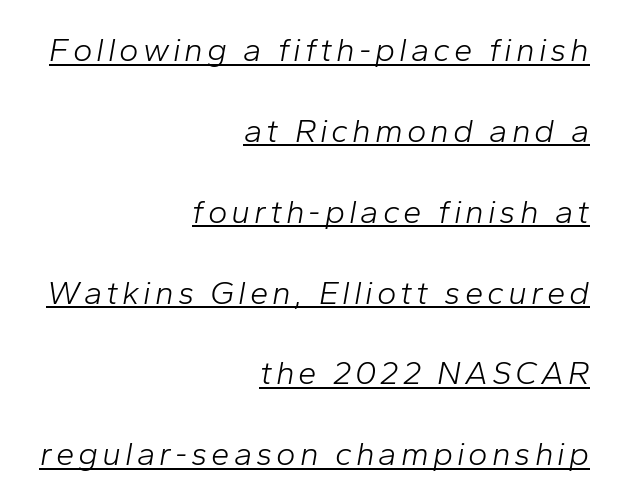
The image shows 33 px light type, italic (leaning right); set right-aligned, loose line spacing (2.45x), underlined; low stroke contrast and a medium x-height.
